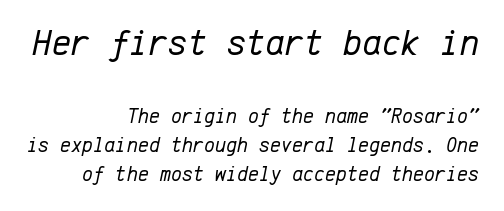
The face used here is monospaced, like something from a code editor. Bare-footed words on every line. Caption: multi-line text, flush right, ragged left. Successive baselines arrive at the customary interval. Nobody touched the tracking dial on this one.
